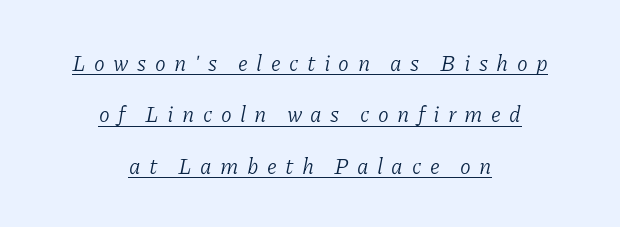
The image shows 22 px text type, italic (leaning right); set centered, loose line spacing (2.34x), unusually wide letter spacing (+0.38 em), underlined.
